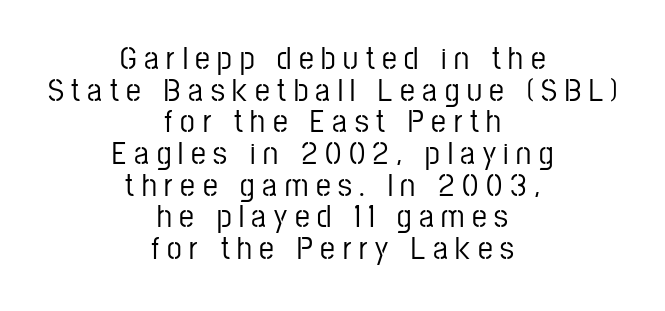
Character widths vary here, with narrow letters taking less room than wide ones. Ordinary non-slanted type is in use. The letterforms stand isolated, each surrounded by extra space. Words float on clear page, feet unadorned. Short and long lines alike share a common midpoint.
